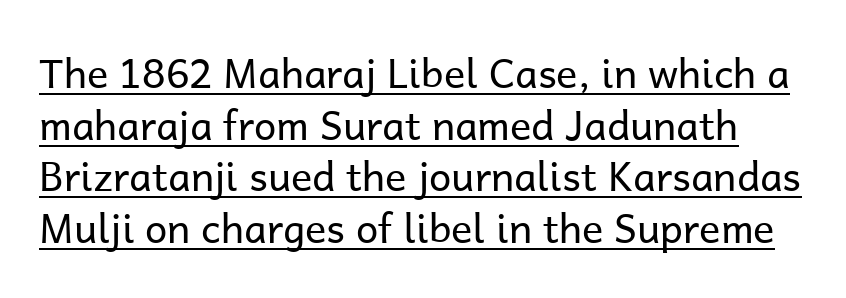
The image shows 40 px regular-weight sans-serif type, upright; set normal line spacing (1.29x), normal letter spacing, underlined; low stroke contrast and a medium x-height.
